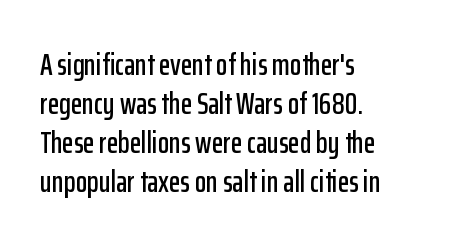
Q: Is the text italic (slanted)? A: No, it is upright.
Q: Is the typeface a serif or a sans-serif typeface? A: Sans-serif.
Q: Is the text underlined? A: No.
Q: How is the paragraph aligned? A: Left-aligned.
Q: Is the spacing between letters normal or unusually wide? A: Normal.
Q: Is the spacing between lines tight, normal or loose? A: Normal.
Q: Width (condensed, normal, or wide)? A: Condensed.
Q: Stroke contrast? A: Low.
Q: x-height? A: Medium.
Q: Monospaced? A: No.
